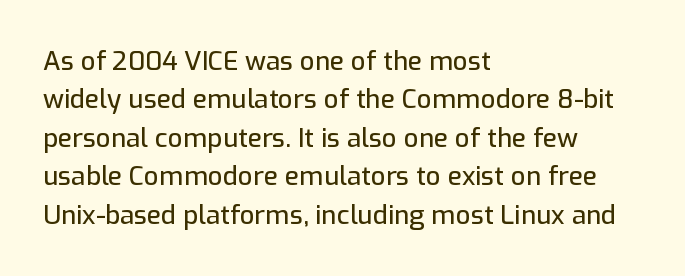
{"italic": "no", "underline": "no", "align": "left", "line_spacing": "normal", "line_spacing_ratio": 1.48, "letter_spacing": "normal", "letter_spacing_em": 0.0, "glyph_px": 26}
